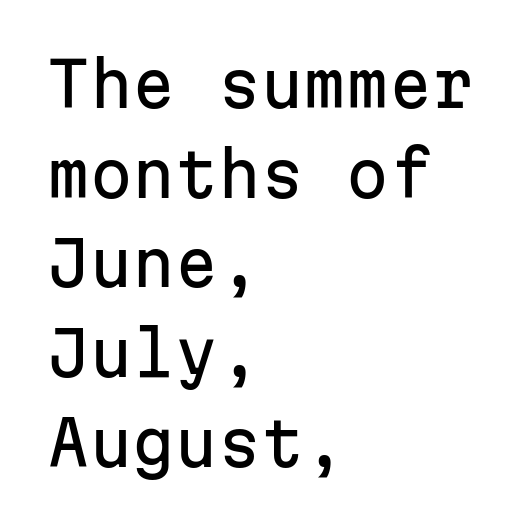
Q: Is the text italic (slanted)? A: No, it is upright.
Q: Is the typeface a serif or a sans-serif typeface? A: Sans-serif.
Q: Is the text underlined? A: No.
Q: How is the paragraph aligned? A: Left-aligned.
Q: Is the spacing between letters normal or unusually wide? A: Normal.
Q: Is the spacing between lines tight, normal or loose? A: Normal.
Q: Width (condensed, normal, or wide)? A: Normal.
Q: Stroke contrast? A: Low.
Q: x-height? A: Medium.
Q: Monospaced? A: Yes.
